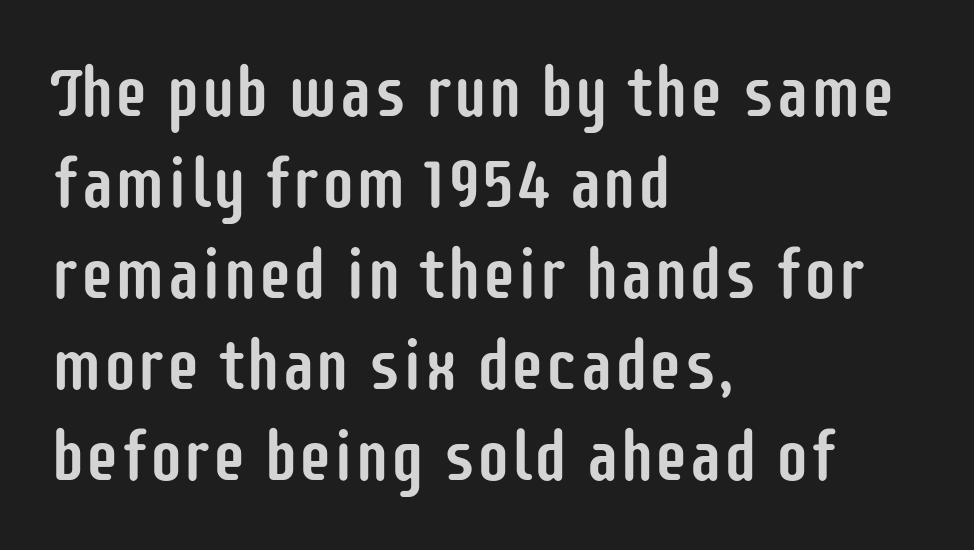
The image shows 69 px condensed sans-serif type, upright; set left-aligned, normal line spacing (1.32x), normal letter spacing, not underlined; low stroke contrast and a large x-height.
